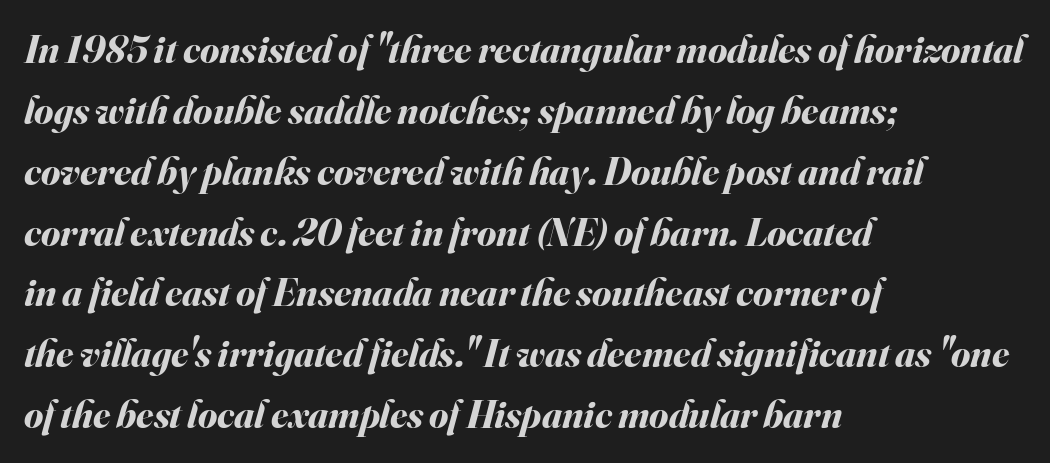
The rag falls on the right side of this text block. The rendering keeps characters at their native spacing. Each letter keeps its own natural width here, so spacing adapts to shape. The block of text has a typical density, with ordinary space between rows.
